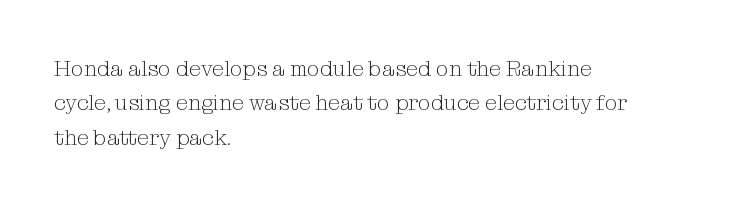
Q: Is the text bold? A: No.
Q: Is the text italic (slanted)? A: No, it is upright.
Q: Is the text underlined? A: No.
Q: How is the paragraph aligned? A: Left-aligned.
Q: Is the spacing between letters normal or unusually wide? A: Normal.
Q: Is the spacing between lines tight, normal or loose? A: Normal.
